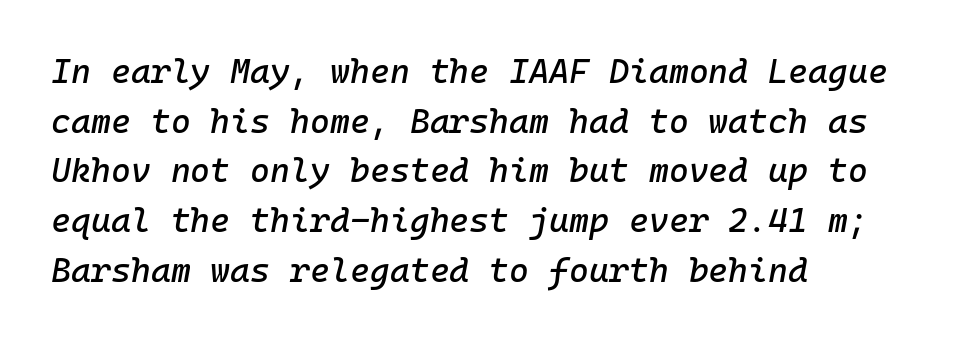
Slant detected: the letters are inclined. These lines sit exactly where default settings would place them. A typesetter would call this monospace, since all characters share one set width. The typesetter chose a ragged-right arrangement here.
